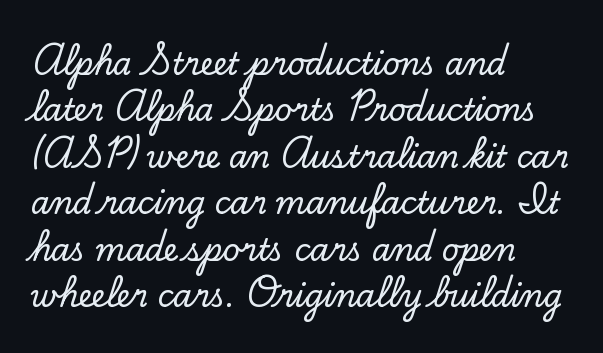
The image shows 30 px serif type; set left-aligned, normal line spacing (1.55x), normal letter spacing, not underlined; low stroke contrast and a small x-height.
